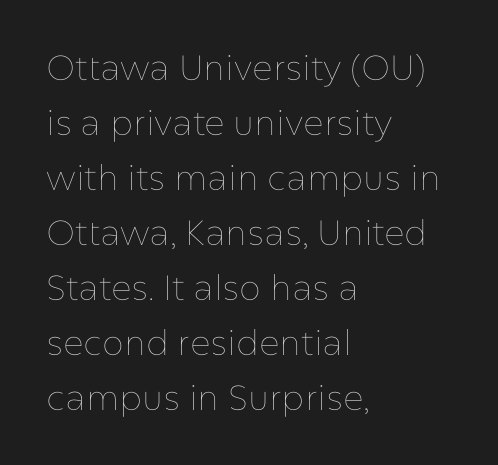
Q: Is the text bold? A: No.
Q: Is the text italic (slanted)? A: No, it is upright.
Q: Is the text underlined? A: No.
Q: How is the paragraph aligned? A: Left-aligned.
Q: Is the spacing between letters normal or unusually wide? A: Normal.
Q: Is the spacing between lines tight, normal or loose? A: Normal.
Q: Width (condensed, normal, or wide)? A: Normal.
Q: Stroke contrast? A: Low.
Q: x-height? A: Medium.
Q: Monospaced? A: No.
